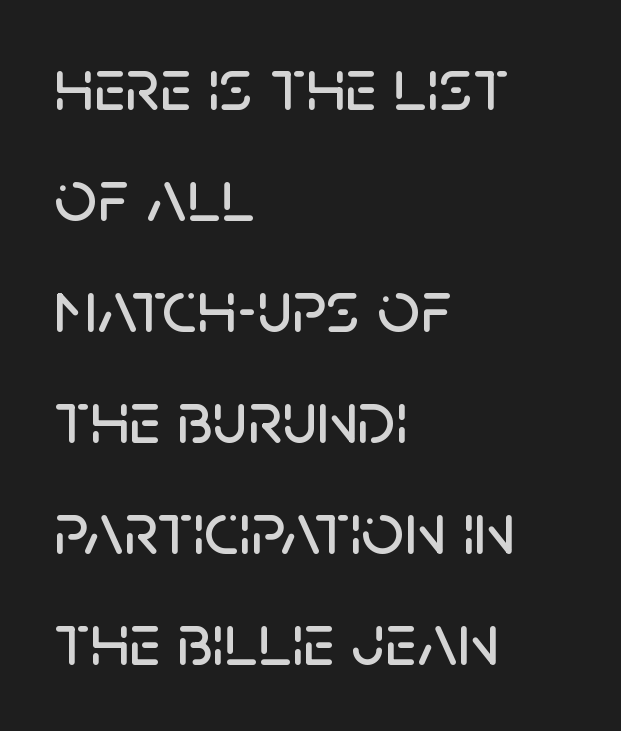
In terms of posture, this sample is upright. No word sits above an underline. Teacher's note: observe the even left margin — that is flush-left alignment. Serifs: no, the terminals of the letterforms are clean. Think of a printed novel: that variable character pitch is what you see here.
